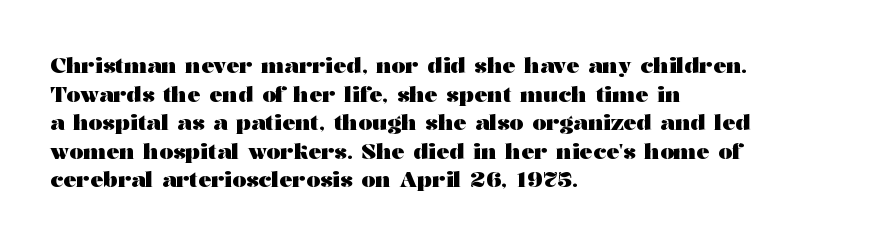
The image shows 22 px bold type, upright; set left-aligned, normal line spacing (1.3x), normal letter spacing, not underlined.
